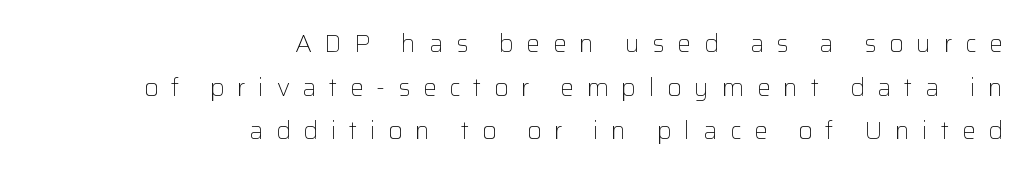
Q: Is the text bold? A: No.
Q: Is the text italic (slanted)? A: No, it is upright.
Q: Is the text underlined? A: No.
Q: How is the paragraph aligned? A: Right-aligned.
Q: Is the spacing between letters normal or unusually wide? A: Unusually wide.
